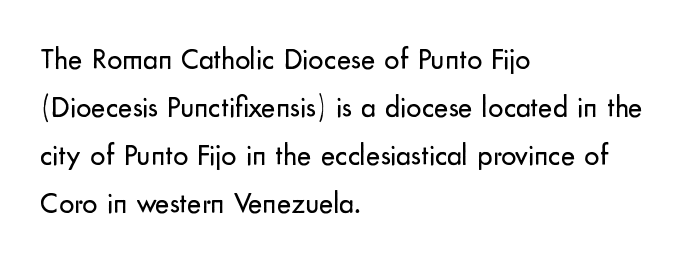
{"serif": "no", "italic": "no", "bold": "no", "weight": "regular", "width": "normal", "stroke_contrast": "low", "x_height": "small", "monospaced": "no", "underline": "no", "align": "left", "line_spacing": "normal", "line_spacing_ratio": 1.6, "letter_spacing": "normal", "letter_spacing_em": 0.0, "glyph_px": 30}
